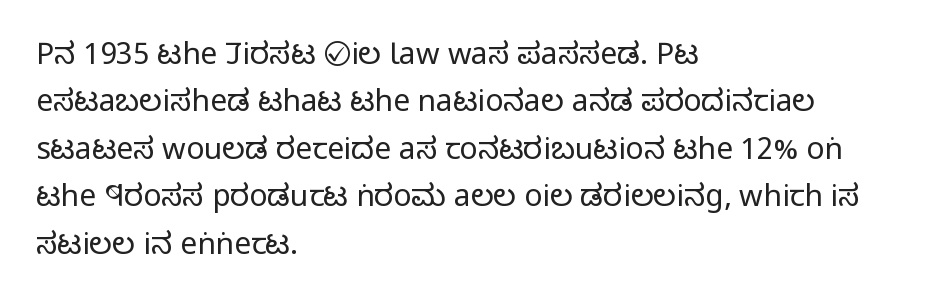
{"serif": "no", "italic": "no", "bold": "no", "weight": "regular", "width": "condensed", "stroke_contrast": "low", "x_height": "large", "monospaced": "no", "underline": "no", "align": "left", "line_spacing": "normal", "line_spacing_ratio": 1.58, "letter_spacing": "normal", "letter_spacing_em": 0.0, "glyph_px": 30}
